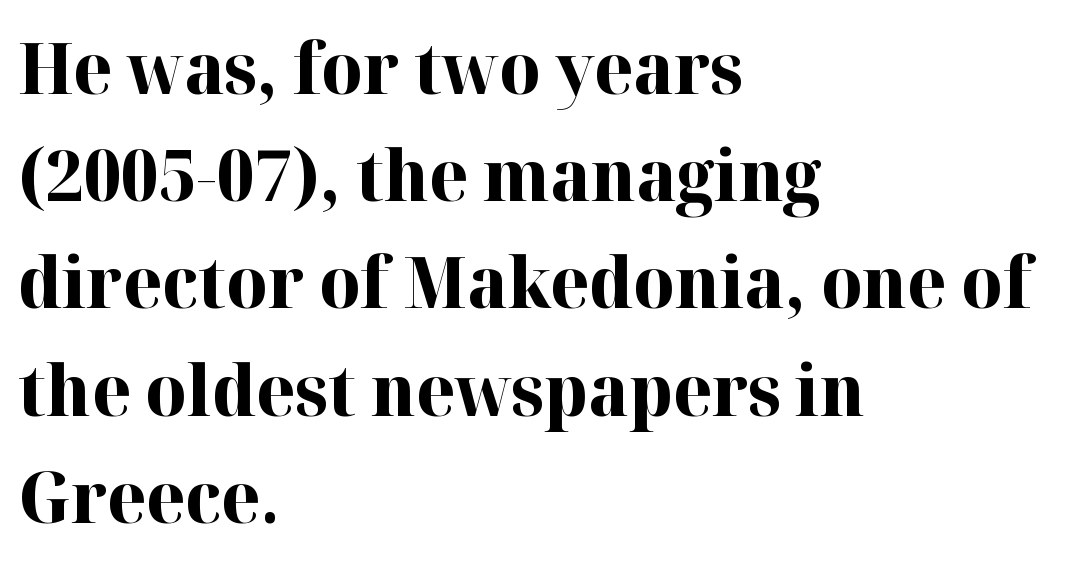
The image shows 71 px bold serif type, upright; set left-aligned, normal line spacing (1.51x), normal letter spacing, not underlined; high stroke contrast and a medium x-height.
